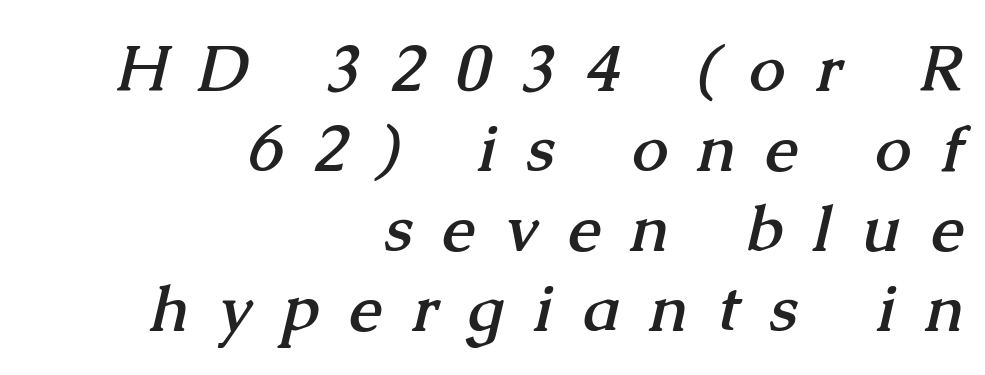
{"serif": "yes", "bold": "yes", "weight": "semibold", "width": "normal", "stroke_contrast": "medium", "x_height": "medium", "monospaced": "no", "underline": "no", "align": "right", "line_spacing": "normal", "line_spacing_ratio": 1.25, "letter_spacing": "wide", "letter_spacing_em": 0.48, "glyph_px": 64}
